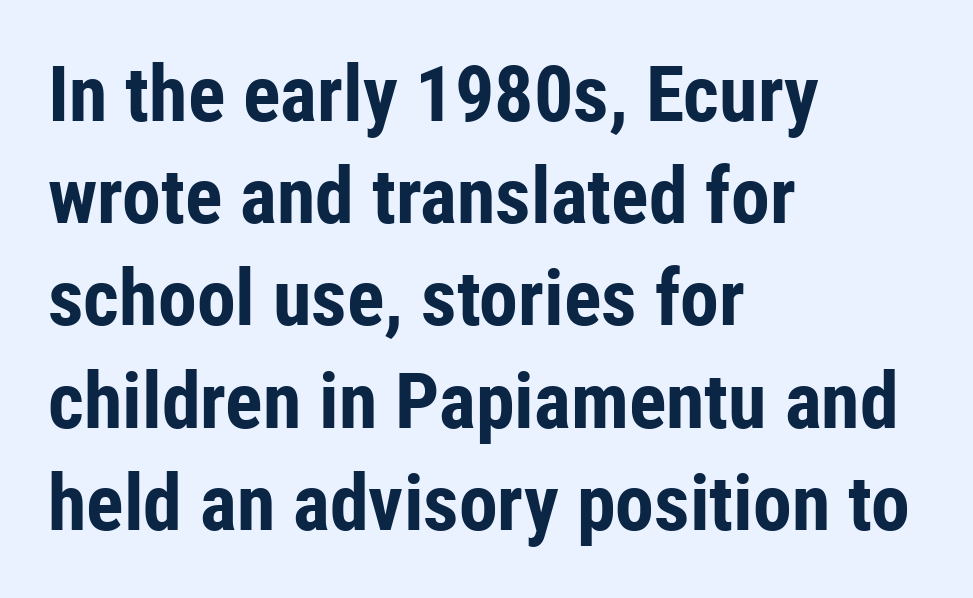
Q: Is the text bold? A: Yes.
Q: Is the text italic (slanted)? A: No, it is upright.
Q: Is the typeface a serif or a sans-serif typeface? A: Sans-serif.
Q: Is the text underlined? A: No.
Q: How is the paragraph aligned? A: Left-aligned.
Q: Is the spacing between letters normal or unusually wide? A: Normal.
Q: Is the spacing between lines tight, normal or loose? A: Normal.
Q: Width (condensed, normal, or wide)? A: Condensed.
Q: Stroke contrast? A: Low.
Q: x-height? A: Medium.
Q: Monospaced? A: No.
